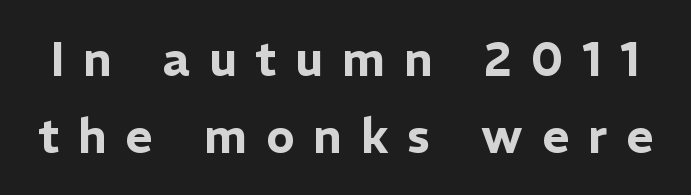
{"serif": "no", "italic": "no", "width": "normal", "stroke_contrast": "low", "x_height": "medium", "monospaced": "no", "underline": "no", "line_spacing": "normal", "line_spacing_ratio": 1.63, "letter_spacing": "wide", "letter_spacing_em": 0.4, "glyph_px": 47}
